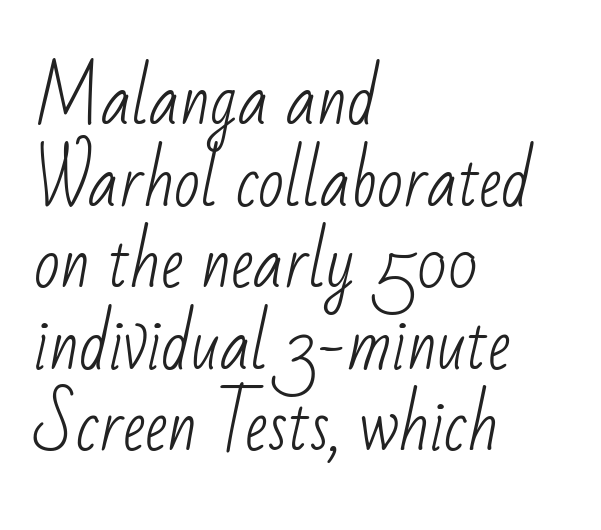
Q: Is the text bold? A: No.
Q: Is the typeface a serif or a sans-serif typeface? A: Sans-serif.
Q: Is the text underlined? A: No.
Q: How is the paragraph aligned? A: Left-aligned.
Q: Is the spacing between letters normal or unusually wide? A: Normal.
Q: Width (condensed, normal, or wide)? A: Condensed.
Q: Stroke contrast? A: Low.
Q: x-height? A: Small.
Q: Monospaced? A: No.
